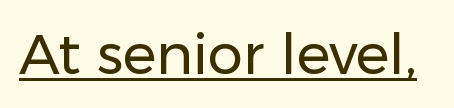
The image shows 56 px regular-weight sans-serif type, upright; set normal letter spacing, underlined; low stroke contrast and a medium x-height.
